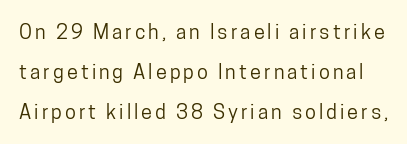
{"italic": "no", "underline": "no", "line_spacing": "loose", "line_spacing_ratio": 1.99, "glyph_px": 20}
